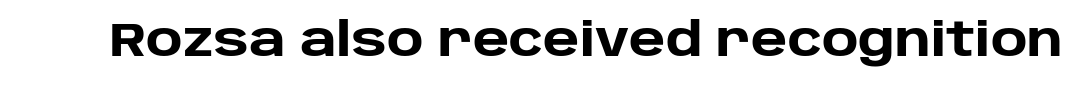
{"serif": "no", "italic": "no", "bold": "yes", "weight": "heavy", "width": "normal", "stroke_contrast": "low", "x_height": "large", "monospaced": "no", "underline": "no", "letter_spacing": "normal", "letter_spacing_em": 0.0, "glyph_px": 46}
